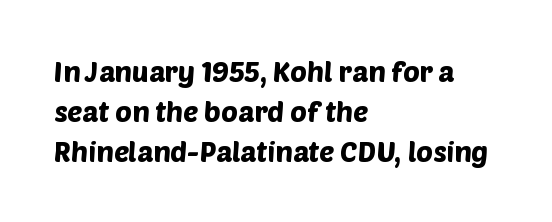
Q: Is the typeface a serif or a sans-serif typeface? A: Sans-serif.
Q: Is the text underlined? A: No.
Q: How is the paragraph aligned? A: Left-aligned.
Q: Is the spacing between letters normal or unusually wide? A: Normal.
Q: Is the spacing between lines tight, normal or loose? A: Normal.
Q: Width (condensed, normal, or wide)? A: Normal.
Q: Stroke contrast? A: Low.
Q: x-height? A: Large.
Q: Monospaced? A: No.
